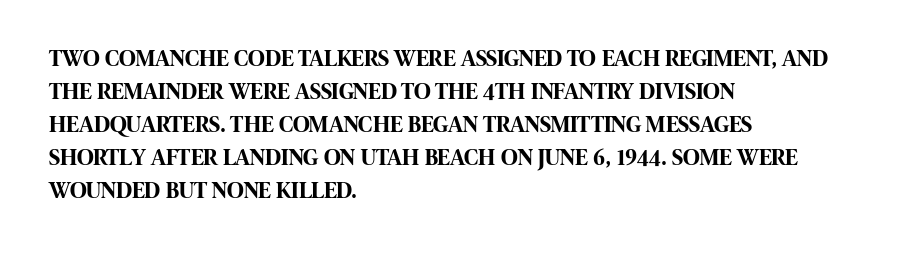
This sample keeps an unexceptional amount of space between lines. Strokes here are thick enough to call this a true bold. A student would call this left alignment; a typographer would say flush left, rag right. You can tell it's not italic because the verticals are truly vertical.
